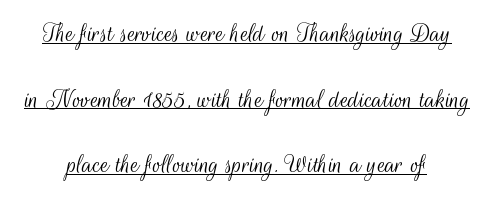
Glyph-to-glyph distance matches everyday printed text. The passage shown is underscored from start to finish. Horizontal bands of white between lines are thick stripes. Type style note: lacks serifs. Each letter keeps its own natural width here, so spacing adapts to shape.
